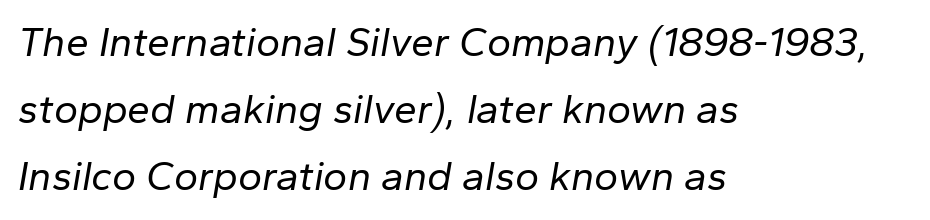
{"italic": "yes", "lean": "right", "slant_degrees": 10, "bold": "no", "weight": "regular", "width": "normal", "stroke_contrast": "low", "x_height": "medium", "monospaced": "no", "underline": "no", "align": "left", "line_spacing": "normal", "line_spacing_ratio": 1.64, "letter_spacing": "normal", "letter_spacing_em": 0.0, "glyph_px": 41}
